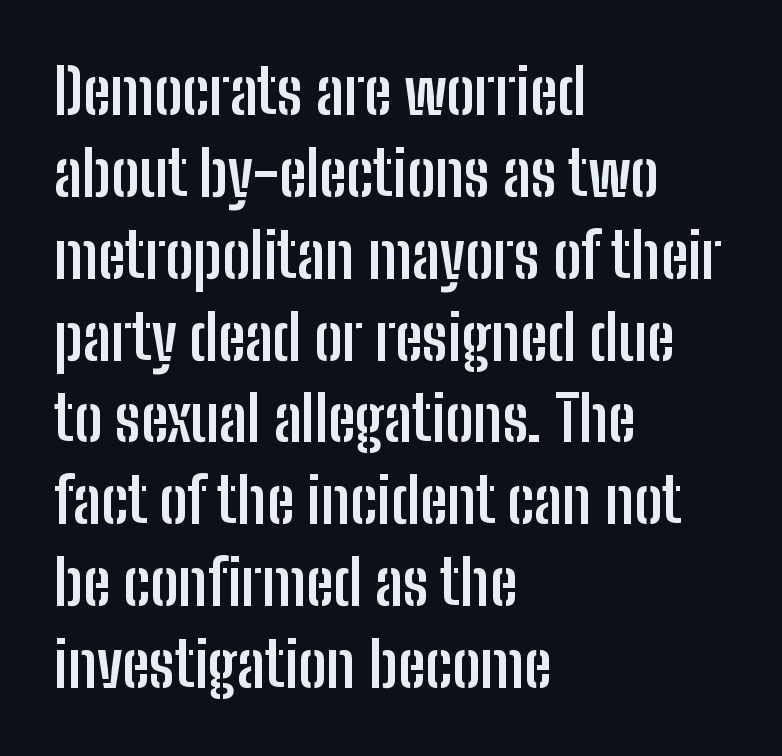
{"serif": "no", "italic": "no", "bold": "yes", "weight": "semibold", "width": "condensed", "stroke_contrast": "low", "x_height": "medium", "monospaced": "no", "underline": "no", "align": "left", "line_spacing": "normal", "line_spacing_ratio": 1.32, "letter_spacing": "normal", "letter_spacing_em": 0.0, "glyph_px": 62}
